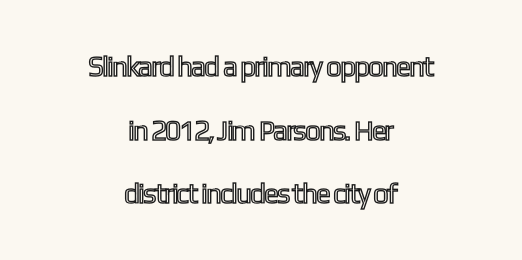
Reading down the column, the eye jumps a long way to each next line. Any mark beneath the type? The region is blank. Proportional: the letters do not fall into vertical columns. Notice how the stems are strictly vertical — no italics here. This rendering leaves character spacing at its baseline value.
